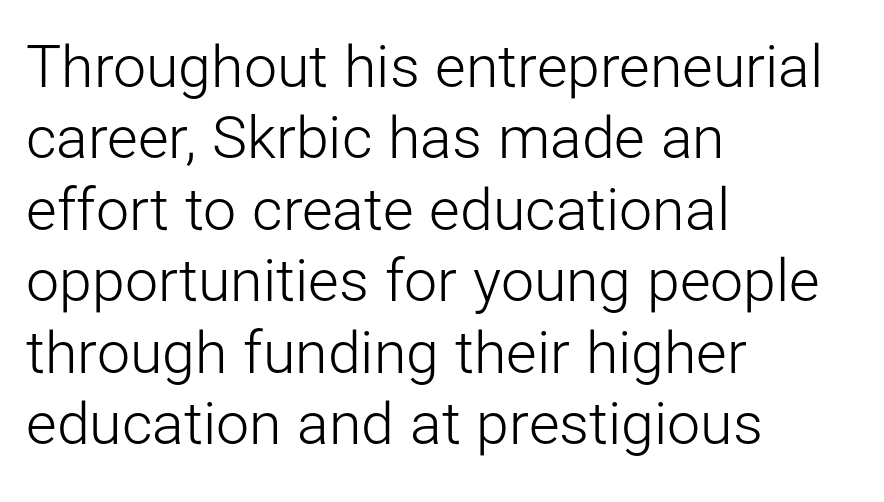
Letters rest on an invisible, unmarked baseline. The passage shown has conventional tracking throughout. Proportional: the letters do not fall into vertical columns. The letters stand straight up with perfectly vertical stems.
